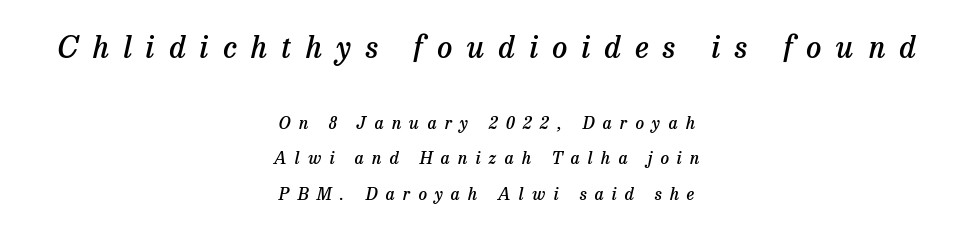
Q: Is the text bold? A: Semi-bold.
Q: Is the text italic (slanted)? A: Yes, it leans right by about 13 degrees.
Q: Is the typeface a serif or a sans-serif typeface? A: Serif.
Q: Is the text underlined? A: No.
Q: How is the paragraph aligned? A: Centered.
Q: Is the spacing between letters normal or unusually wide? A: Unusually wide.
Q: Is the spacing between lines tight, normal or loose? A: Loose.
Q: Which block of text is set in a larger size, the first (top) or the second (bottom)? A: The first (top) one.
Q: Width (condensed, normal, or wide)? A: Normal.
Q: Stroke contrast? A: Low.
Q: x-height? A: Medium.
Q: Monospaced? A: No.
